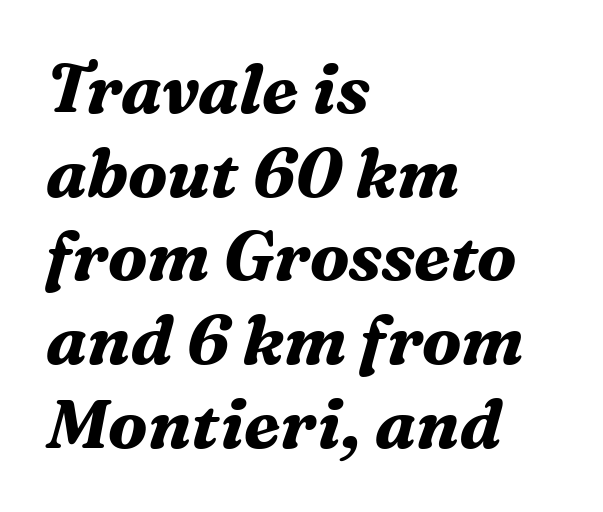
Default kerning and tracking; the words read as compact shapes. Notice how the stems are inclined rather than vertical — that's the hallmark of italics. The rendering uses natural spacing where letterforms have individual widths. Horizontal alignment here is leftward, the default for most running prose. The typeface chosen for these lines features serifs. The gap between lines stays unmarked.
